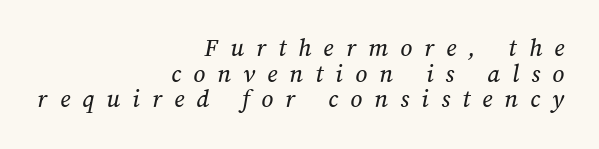
The image shows 26 px text type; set right-aligned, tight line spacing (0.99x), unusually wide letter spacing (+0.47 em), not underlined.
